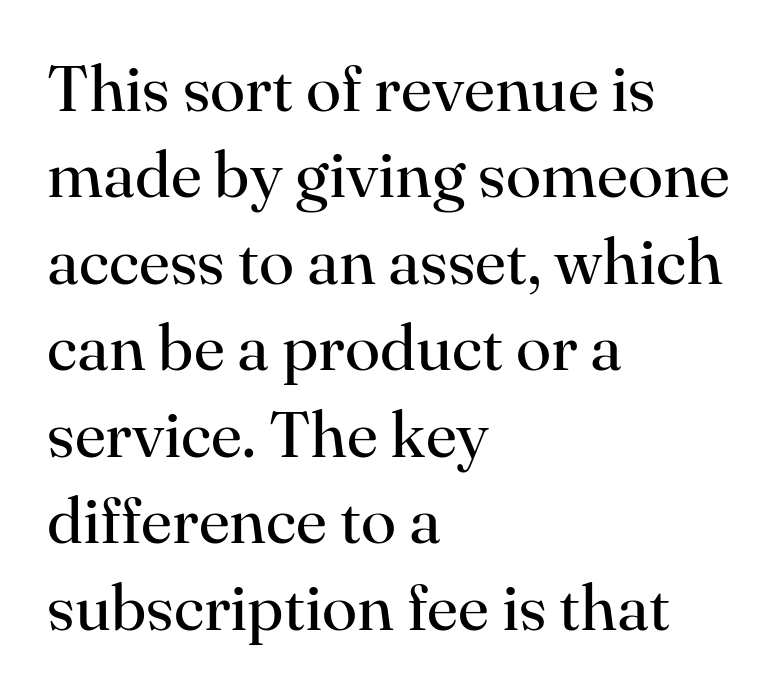
{"serif": "yes", "italic": "no", "bold": "no", "weight": "regular", "width": "normal", "stroke_contrast": "high", "x_height": "small", "monospaced": "no", "underline": "no", "align": "left", "line_spacing": "normal", "line_spacing_ratio": 1.33, "letter_spacing": "normal", "letter_spacing_em": 0.0, "glyph_px": 65}
